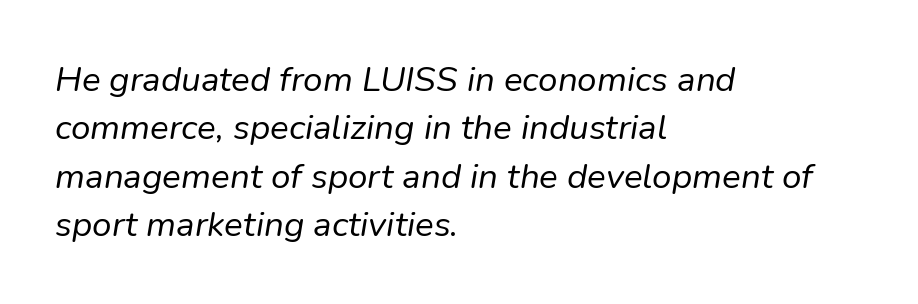
Q: Is the text bold? A: No.
Q: Is the text italic (slanted)? A: Yes, it leans right by about 9 degrees.
Q: Is the text underlined? A: No.
Q: How is the paragraph aligned? A: Left-aligned.
Q: Is the spacing between letters normal or unusually wide? A: Normal.
Q: Is the spacing between lines tight, normal or loose? A: Normal.
Q: Width (condensed, normal, or wide)? A: Normal.
Q: Stroke contrast? A: Low.
Q: x-height? A: Medium.
Q: Monospaced? A: No.
